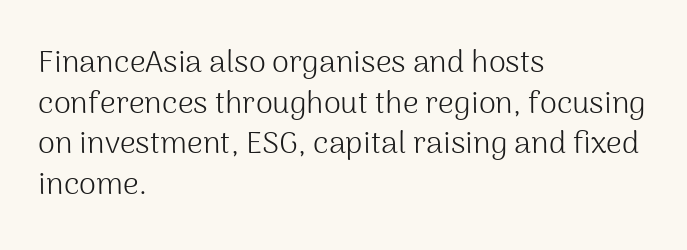
{"serif": "no", "italic": "no", "bold": "no", "weight": "light", "width": "normal", "stroke_contrast": "medium", "x_height": "medium", "monospaced": "no", "underline": "no", "align": "left", "line_spacing": "normal", "line_spacing_ratio": 1.31, "letter_spacing": "normal", "letter_spacing_em": 0.0, "glyph_px": 31}
